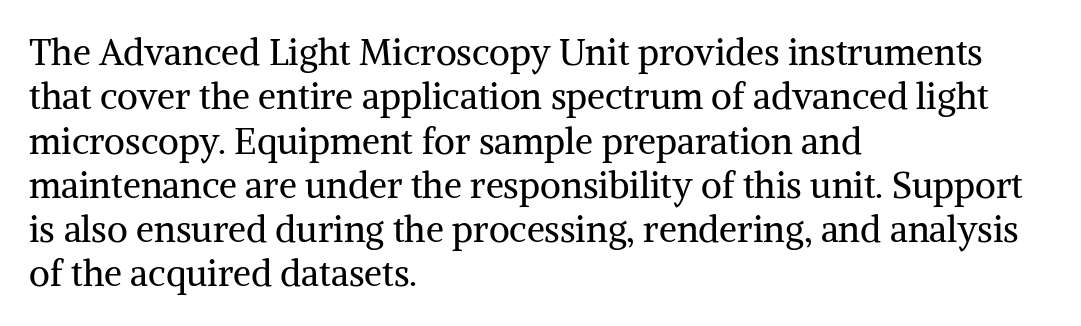
{"serif": "yes", "italic": "no", "bold": "no", "weight": "regular", "width": "normal", "stroke_contrast": "medium", "x_height": "medium", "monospaced": "no", "underline": "no", "align": "left", "line_spacing_ratio": 1.23, "letter_spacing": "normal", "letter_spacing_em": 0.0, "glyph_px": 36}
